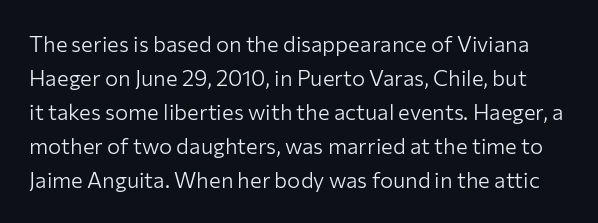
{"italic": "no", "bold": "no", "underline": "no", "line_spacing": "normal", "line_spacing_ratio": 1.55, "letter_spacing": "normal", "letter_spacing_em": 0.0, "glyph_px": 22}
